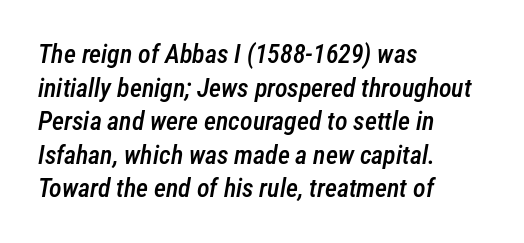
These words are printed semibold, heavier than regular yet not bold. These lines are set flush left with a ragged right edge. What stands out about the letter spacing? Nothing — it is the standard amount. A typesetter would call this leading conventional body-copy spacing. Letters rest on an invisible, unmarked baseline.
